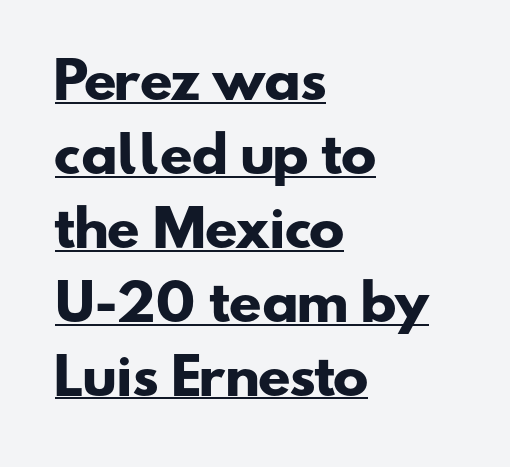
The image shows 48 px heavy, wide sans-serif type; set left-aligned, normal line spacing (1.54x), normal letter spacing, underlined; low stroke contrast and a small x-height.
